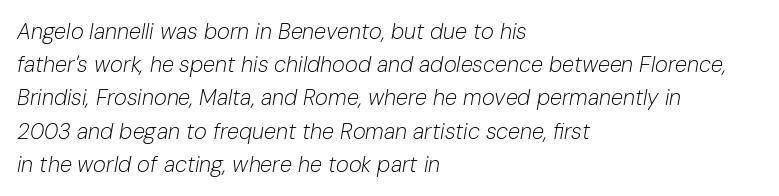
Short note: letters normally spaced. This sample is left-justified, so line endings fall wherever the words run out. No word sits above an underline. Quick note: italic. Weight: not bold — regular or lighter.
